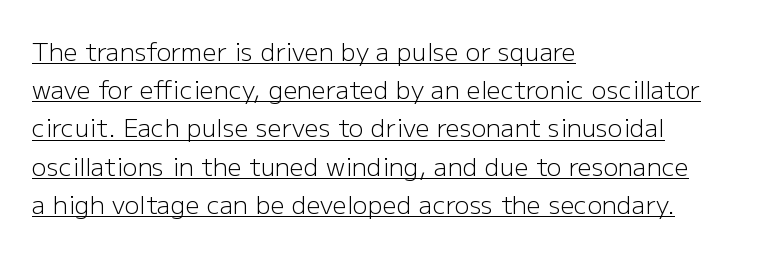
A typesetter would mark this as roman, not italic. Words appear dense and cohesive because spacing is normal. The block of text has a typical density, with ordinary space between rows. Somebody hit Ctrl+U on this one — the words are underlined. Stem width sits at or under what a default text font uses.
